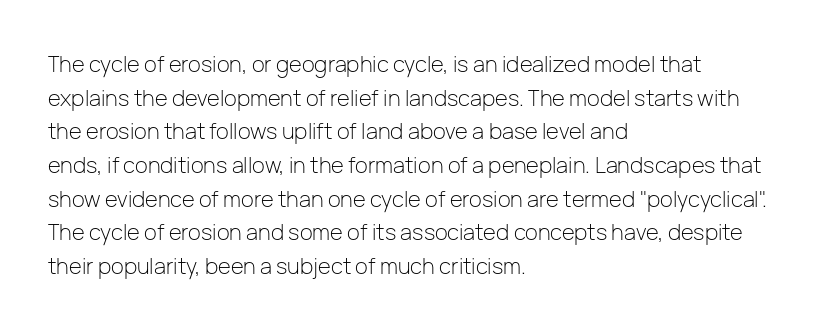
The image shows 22 px text type, upright; set left-aligned, normal line spacing (1.53x), normal letter spacing, not underlined.
